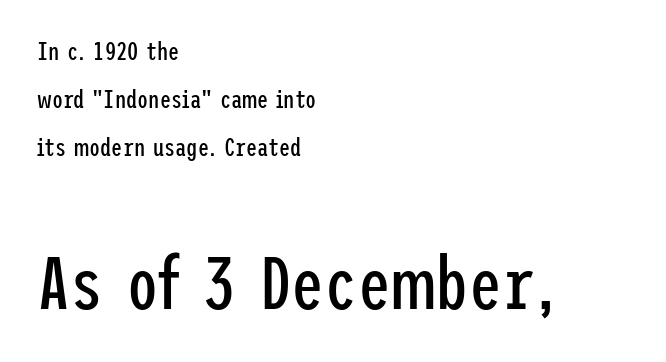
The image shows 74 px regular-weight, condensed sans-serif type, upright; set left-aligned, loose line spacing (1.93x), normal letter spacing, not underlined; the second (bottom) block is 2.96x larger; low stroke contrast and a medium x-height.
